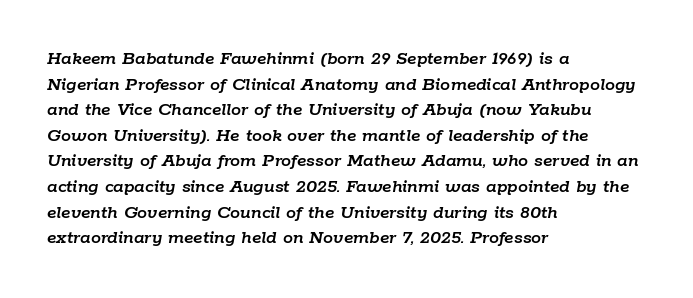
Q: Is the text italic (slanted)? A: Yes, it leans right by about 9 degrees.
Q: Is the text underlined? A: No.
Q: How is the paragraph aligned? A: Left-aligned.
Q: Is the spacing between letters normal or unusually wide? A: Normal.
Q: Is the spacing between lines tight, normal or loose? A: Normal.
